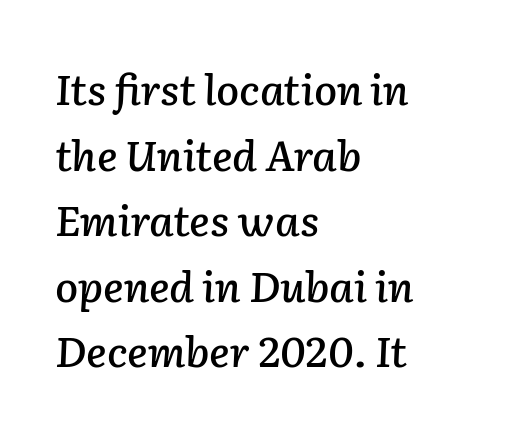
{"italic": "yes", "lean": "right", "slant_degrees": 2, "width": "normal", "stroke_contrast": "low", "x_height": "medium", "monospaced": "no", "underline": "no", "align": "left", "line_spacing": "normal", "line_spacing_ratio": 1.56, "letter_spacing": "normal", "letter_spacing_em": 0.0, "glyph_px": 42}
